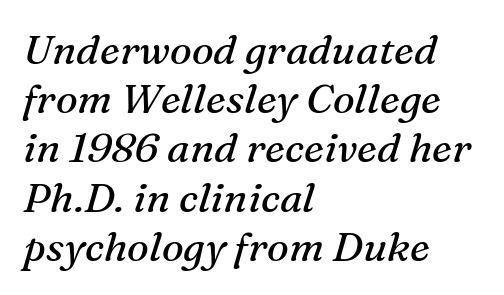
{"serif": "yes", "italic": "yes", "lean": "right", "slant_degrees": 16, "bold": "no", "weight": "regular", "width": "normal", "stroke_contrast": "medium", "x_height": "medium", "monospaced": "no", "underline": "no", "align": "left", "line_spacing_ratio": 1.2, "letter_spacing": "normal", "letter_spacing_em": 0.0, "glyph_px": 41}
